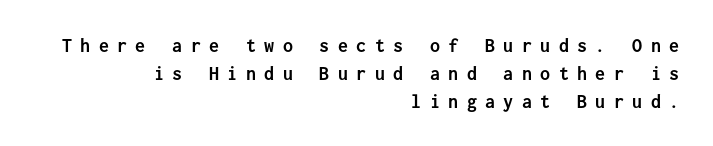
{"italic": "no", "bold": "yes", "underline": "no", "align": "right", "line_spacing": "normal", "line_spacing_ratio": 1.4, "letter_spacing": "wide", "letter_spacing_em": 0.42, "glyph_px": 20}
